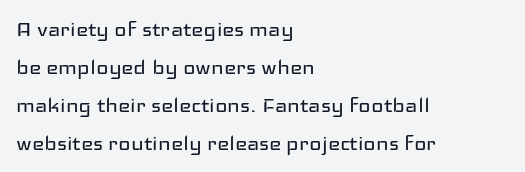
{"italic": "no", "bold": "no", "underline": "no", "align": "left", "line_spacing": "normal", "line_spacing_ratio": 1.46, "letter_spacing": "normal", "letter_spacing_em": 0.0, "glyph_px": 26}
